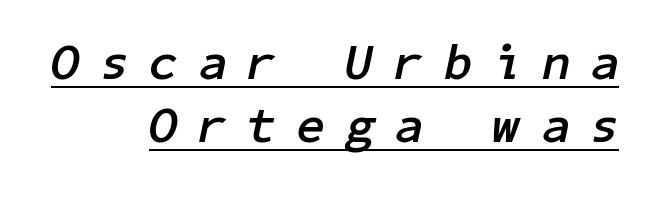
Does the leading feel generous? No, just average. Weight check: bold — yes, fully. These lines stack with their right ends in a neat column. Honestly, the underline is the first thing you notice here.
